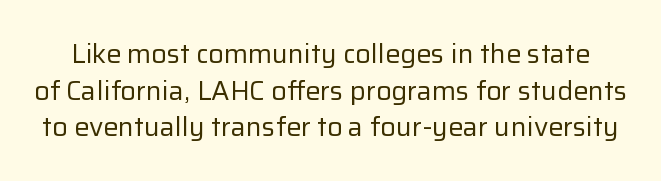
Q: Is the text bold? A: No.
Q: Is the text italic (slanted)? A: No, it is upright.
Q: Is the text underlined? A: No.
Q: Is the spacing between letters normal or unusually wide? A: Normal.
Q: Is the spacing between lines tight, normal or loose? A: Normal.
